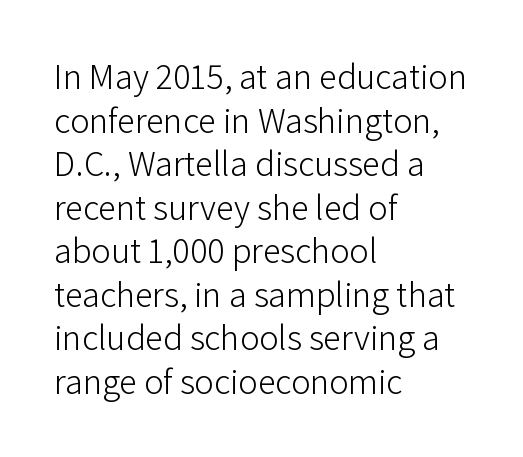
Q: Is the text bold? A: No.
Q: Is the text italic (slanted)? A: No, it is upright.
Q: Is the typeface a serif or a sans-serif typeface? A: Sans-serif.
Q: Is the text underlined? A: No.
Q: How is the paragraph aligned? A: Left-aligned.
Q: Is the spacing between letters normal or unusually wide? A: Normal.
Q: Width (condensed, normal, or wide)? A: Normal.
Q: Stroke contrast? A: Low.
Q: x-height? A: Medium.
Q: Monospaced? A: No.
